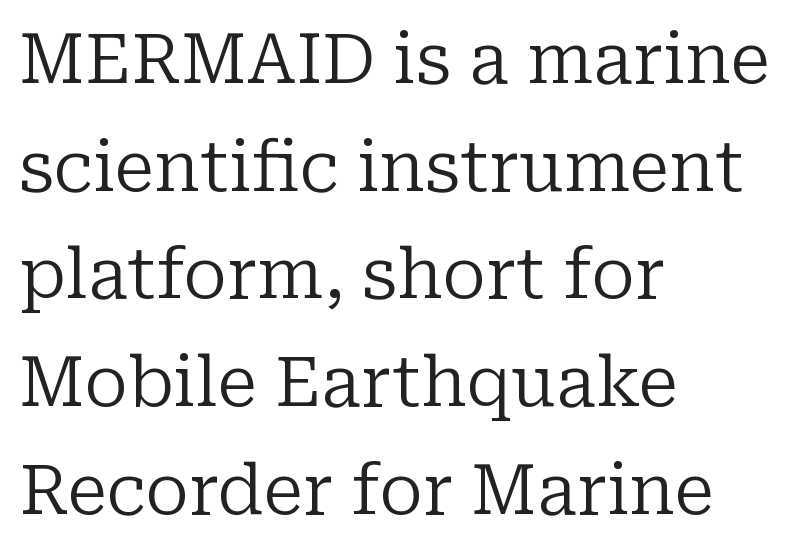
Q: Is the text bold? A: No.
Q: Is the text italic (slanted)? A: No, it is upright.
Q: Is the typeface a serif or a sans-serif typeface? A: Serif.
Q: Is the text underlined? A: No.
Q: How is the paragraph aligned? A: Left-aligned.
Q: Is the spacing between letters normal or unusually wide? A: Normal.
Q: Is the spacing between lines tight, normal or loose? A: Normal.
Q: Width (condensed, normal, or wide)? A: Normal.
Q: Stroke contrast? A: Low.
Q: x-height? A: Medium.
Q: Monospaced? A: No.
